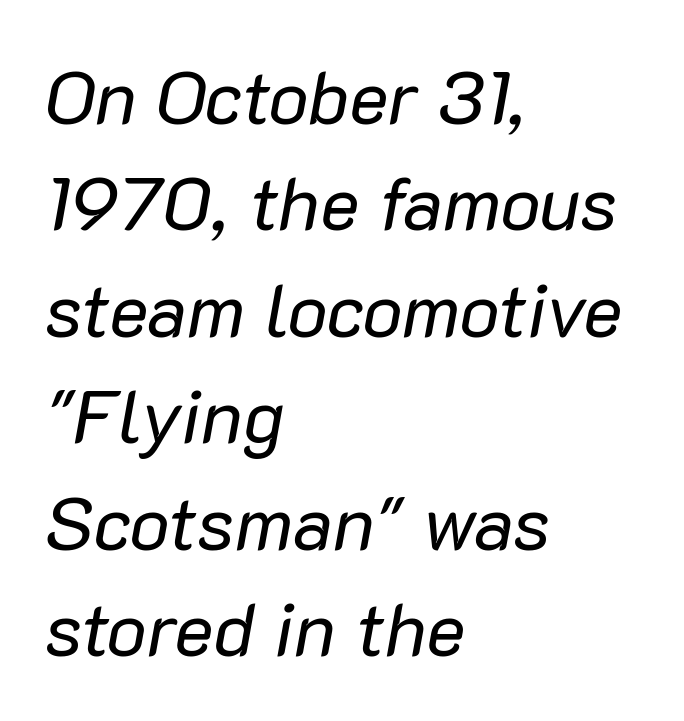
{"italic": "yes", "lean": "right", "slant_degrees": 10, "bold": "no", "weight": "regular", "width": "normal", "stroke_contrast": "low", "x_height": "medium", "monospaced": "no", "underline": "no", "align": "left", "line_spacing": "normal", "line_spacing_ratio": 1.42, "letter_spacing": "normal", "letter_spacing_em": 0.0, "glyph_px": 75}
